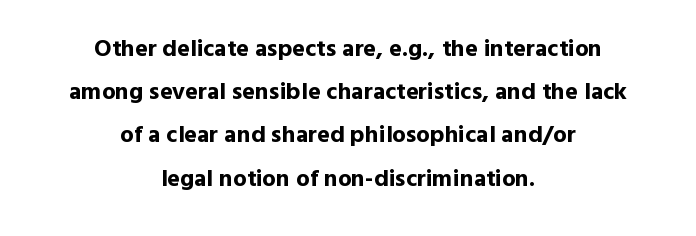
Letters rest on an invisible, unmarked baseline. Leftover space on each line is divided equally before and after the words. Is there any slant? The stems are plumb. The line texture is even and compact thanks to regular tracking. Caption: bold face, heavy strokes.
